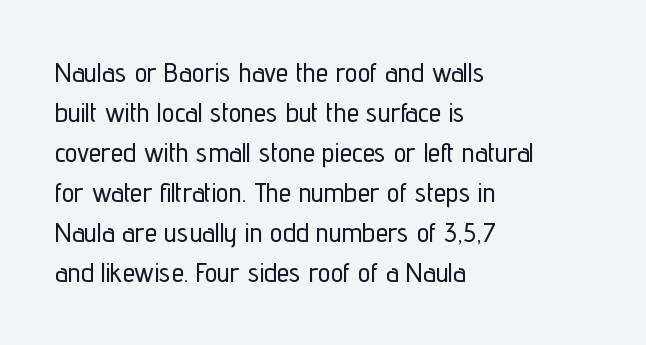
Q: Is the text italic (slanted)? A: No, it is upright.
Q: Is the typeface a serif or a sans-serif typeface? A: Sans-serif.
Q: Is the text underlined? A: No.
Q: How is the paragraph aligned? A: Left-aligned.
Q: Is the spacing between letters normal or unusually wide? A: Normal.
Q: Is the spacing between lines tight, normal or loose? A: Normal.
Q: Width (condensed, normal, or wide)? A: Condensed.
Q: Stroke contrast? A: Low.
Q: x-height? A: Medium.
Q: Monospaced? A: No.
